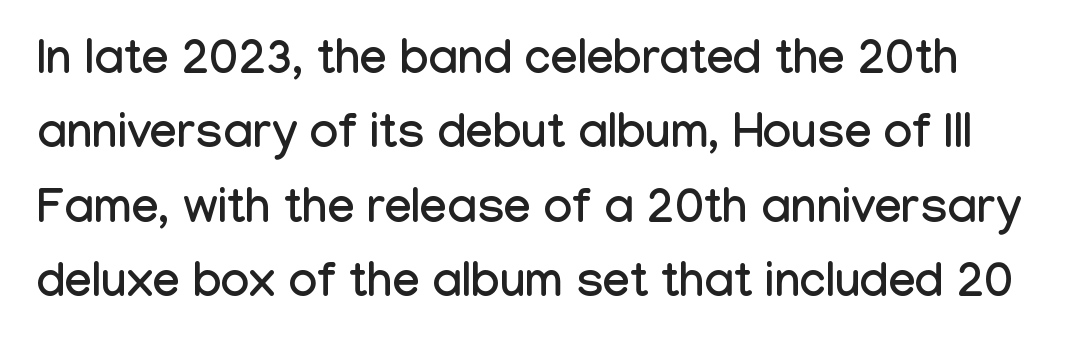
The image shows 48 px condensed sans-serif type, upright; set normal line spacing (1.55x), normal letter spacing, not underlined; low stroke contrast and a medium x-height.
